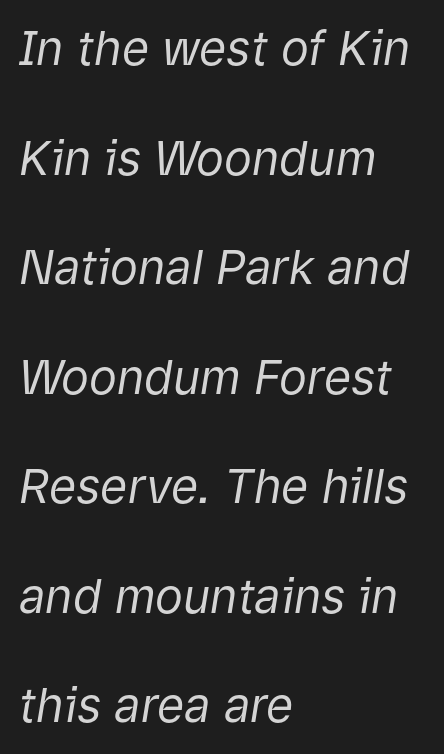
Q: Is the text bold? A: No.
Q: Is the text italic (slanted)? A: Yes, it leans right by about 9 degrees.
Q: Is the text underlined? A: No.
Q: How is the paragraph aligned? A: Left-aligned.
Q: Is the spacing between letters normal or unusually wide? A: Normal.
Q: Is the spacing between lines tight, normal or loose? A: Loose.
Q: Width (condensed, normal, or wide)? A: Normal.
Q: Stroke contrast? A: Low.
Q: x-height? A: Medium.
Q: Monospaced? A: No.
